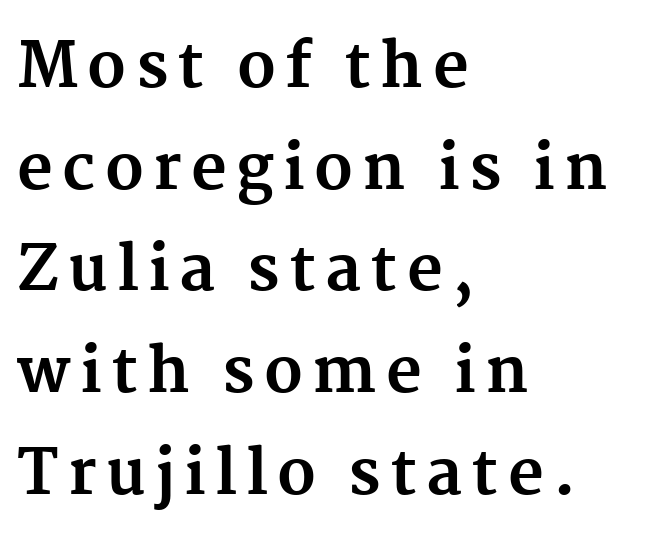
The image shows 62 px bold serif type, upright; set left-aligned, normal line spacing (1.64x), not underlined; medium stroke contrast and a medium x-height.
